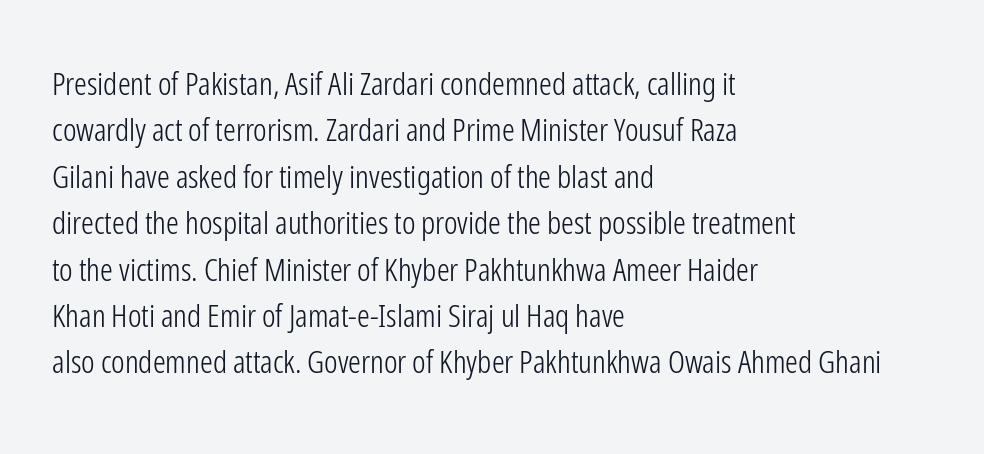
{"serif": "no", "italic": "no", "bold": "no", "weight": "light", "width": "condensed", "stroke_contrast": "low", "x_height": "medium", "monospaced": "no", "underline": "no", "align": "left", "line_spacing": "normal", "line_spacing_ratio": 1.45, "letter_spacing": "normal", "letter_spacing_em": 0.0, "glyph_px": 32}
